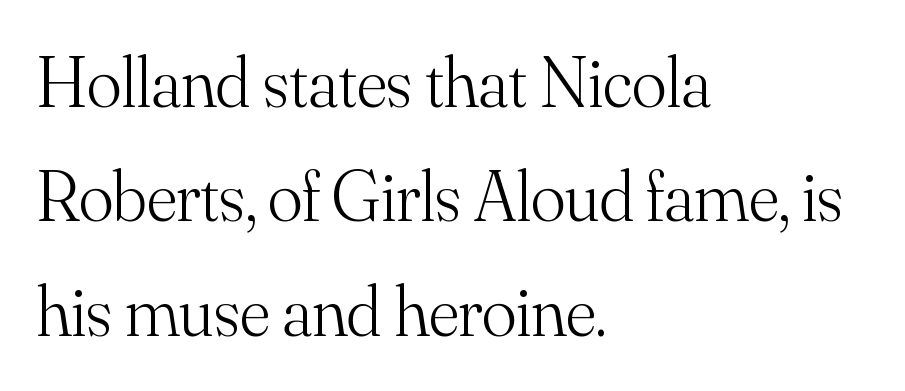
{"serif": "yes", "italic": "no", "bold": "no", "weight": "light", "width": "normal", "stroke_contrast": "medium", "x_height": "small", "monospaced": "no", "underline": "no", "align": "left", "line_spacing": "normal", "line_spacing_ratio": 1.59, "letter_spacing": "normal", "letter_spacing_em": 0.0, "glyph_px": 72}
